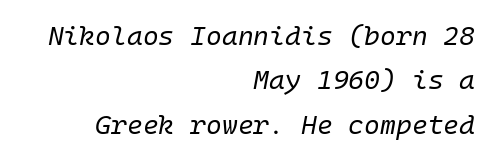
The letterforms sit shoulder to shoulder at normal distance. Regular leading. Bold? No — there's no thickening of the strokes. Style check: oblique.
